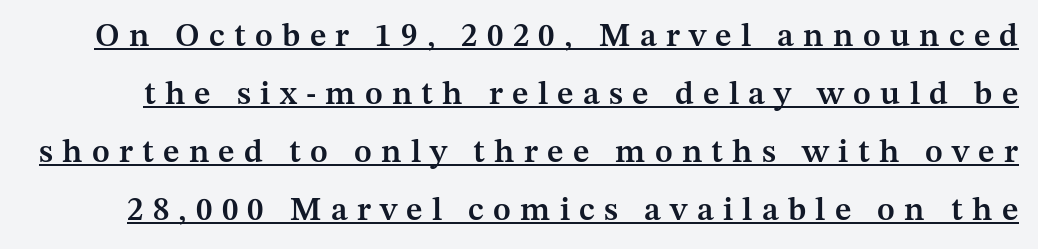
{"serif": "yes", "italic": "no", "bold": "semi", "weight": "semibold", "width": "normal", "stroke_contrast": "medium", "x_height": "medium", "monospaced": "no", "underline": "yes", "line_spacing_ratio": 1.76, "letter_spacing": "wide", "letter_spacing_em": 0.28, "glyph_px": 33}
